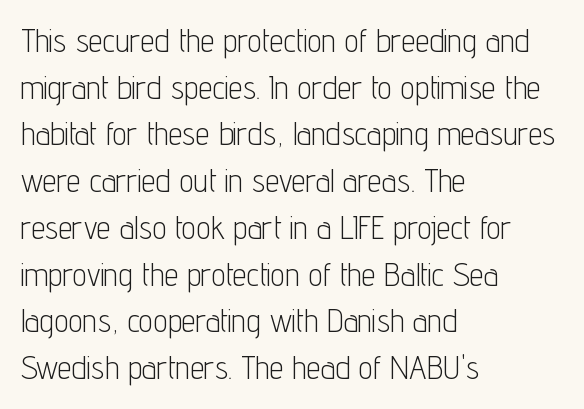
The image shows 32 px light, condensed sans-serif type, upright; set left-aligned, normal line spacing (1.46x), normal letter spacing, not underlined; low stroke contrast and a medium x-height.
